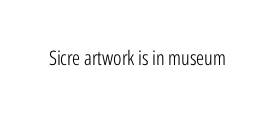
Q: Is the text bold? A: No.
Q: Is the text italic (slanted)? A: No, it is upright.
Q: Is the text underlined? A: No.
Q: Is the spacing between letters normal or unusually wide? A: Normal.
